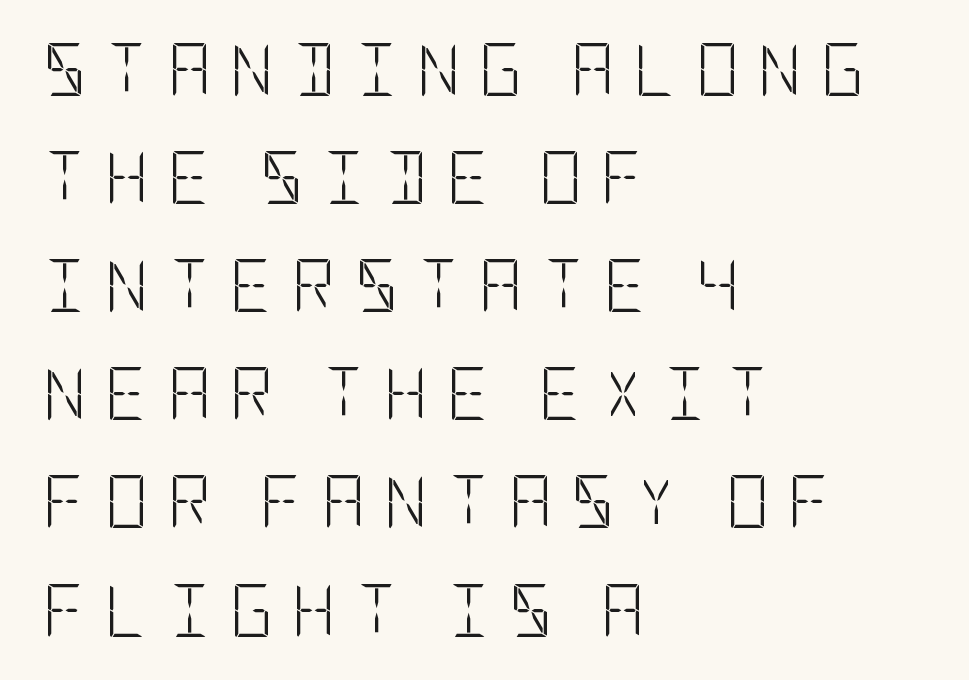
Italic? Not at all — the glyphs are vertical. The face used here is rendered with a markedly widened letterfit. These lines are set flush left with a ragged right edge. Regarding serifs, this sample does without them. No extra ink here — the face is not bold.
